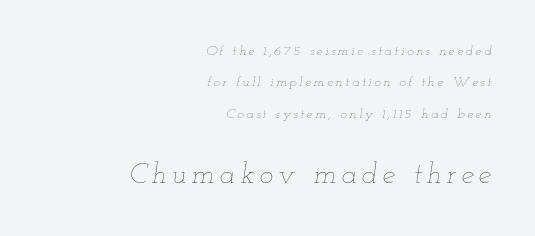
The image shows 29 px thin, wide type, italic (leaning right); set right-aligned, loose line spacing (2.24x), not underlined; the second (bottom) block is 2.07x larger; low stroke contrast and a small x-height.
